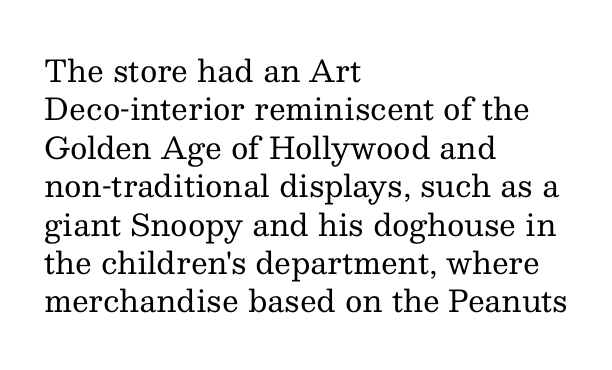
{"serif": "yes", "italic": "no", "bold": "no", "weight": "regular", "width": "normal", "stroke_contrast": "medium", "x_height": "medium", "monospaced": "no", "underline": "no", "align": "left", "line_spacing": "normal", "line_spacing_ratio": 1.28, "letter_spacing": "normal", "letter_spacing_em": 0.0, "glyph_px": 30}
